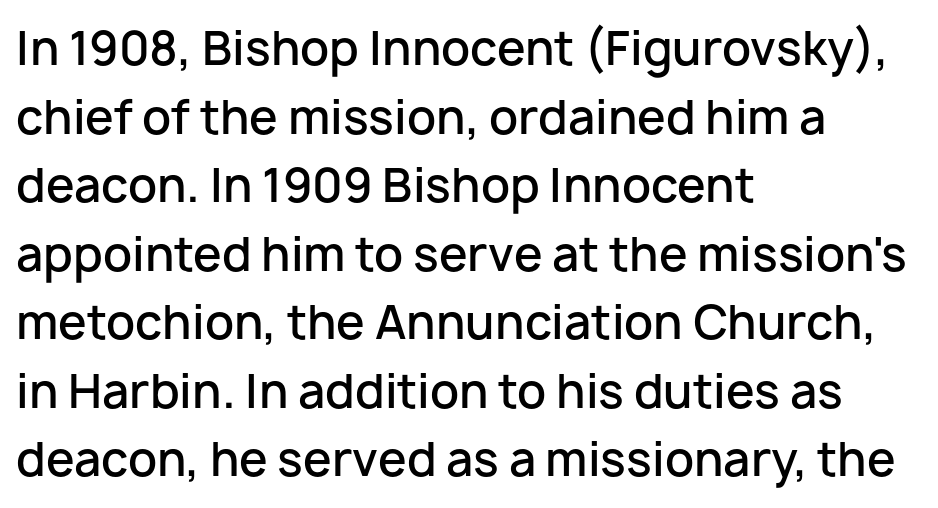
Every letter is mildly thick-stroked: semibold rather than bold. Students, note that the glyphs here touch the page at normal intervals. The lines in this sample share a left origin and differ only in where they stop. The rendering uses natural spacing where letterforms have individual widths.
